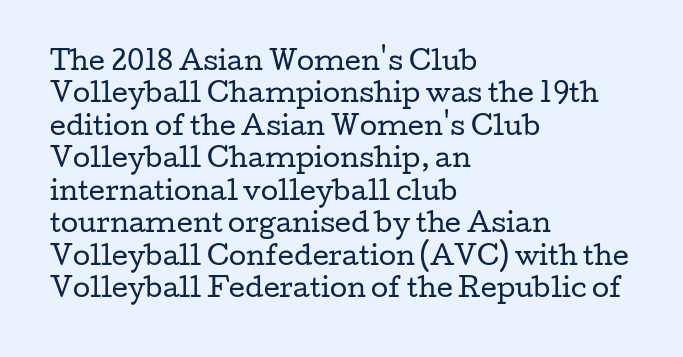
Q: Is the text bold? A: No.
Q: Is the text italic (slanted)? A: No, it is upright.
Q: Is the text underlined? A: No.
Q: How is the paragraph aligned? A: Left-aligned.
Q: Is the spacing between letters normal or unusually wide? A: Normal.
Q: Is the spacing between lines tight, normal or loose? A: Normal.
